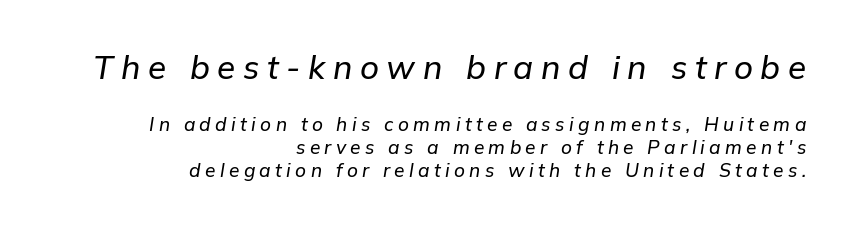
{"italic": "yes", "lean": "right", "slant_degrees": 9, "width": "normal", "stroke_contrast": "low", "x_height": "medium", "monospaced": "no", "underline": "no", "align": "right", "line_spacing_ratio": 1.2, "letter_spacing": "wide", "letter_spacing_em": 0.23, "larger_block": "first", "size_ratio": 1.74, "glyph_px": 33}
